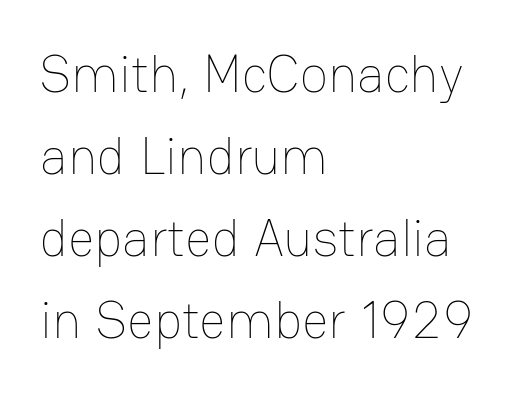
The image shows 52 px thin type, upright; set left-aligned, normal line spacing (1.58x), normal letter spacing, not underlined; low stroke contrast and a medium x-height.
